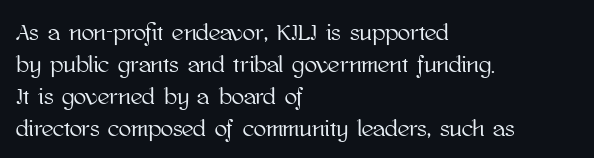
These lines are set flush left with a ragged right edge. Nope, not italic — everything's standing straight. Observe the ordinary spacing: letters are neighbours, not strangers. Vertically, the passage feels balanced, rows spaced as you'd expect. Has an underline been added? It has not.
